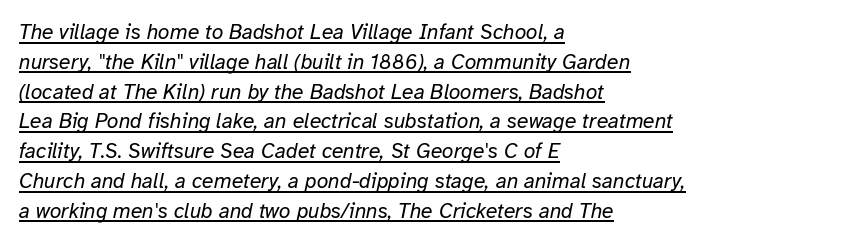
The image shows 21 px text type, italic (leaning right); set left-aligned, normal line spacing (1.42x), normal letter spacing, underlined.
